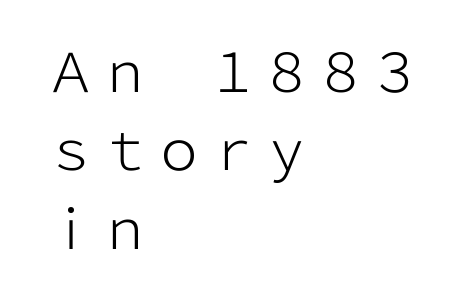
{"serif": "no", "italic": "no", "bold": "no", "weight": "light", "width": "normal", "stroke_contrast": "low", "x_height": "medium", "monospaced": "no", "underline": "no", "align": "left", "line_spacing": "normal", "line_spacing_ratio": 1.45, "letter_spacing": "normal", "letter_spacing_em": 0.0, "glyph_px": 54}
